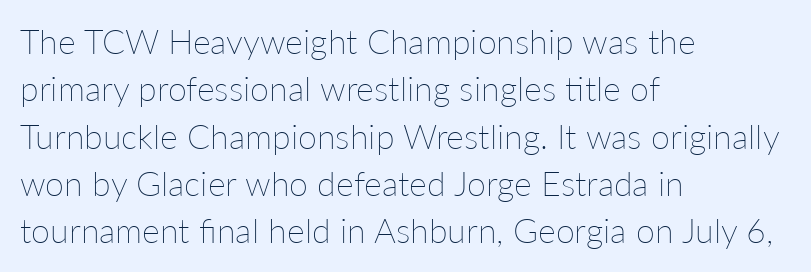
The image shows 34 px thin type, upright; set left-aligned, normal line spacing (1.39x), normal letter spacing, not underlined; low stroke contrast and a medium x-height.
